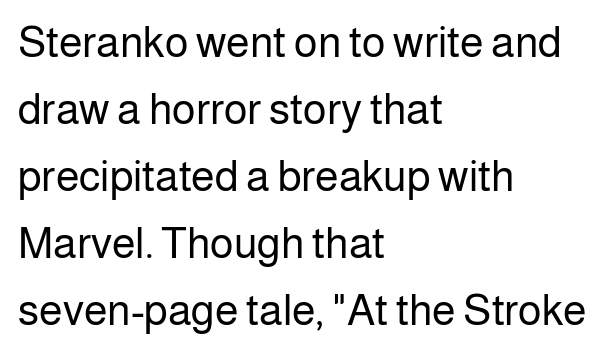
The image shows 43 px regular-weight sans-serif type, upright; set left-aligned, normal line spacing (1.56x), normal letter spacing, not underlined; low stroke contrast and a medium x-height.
